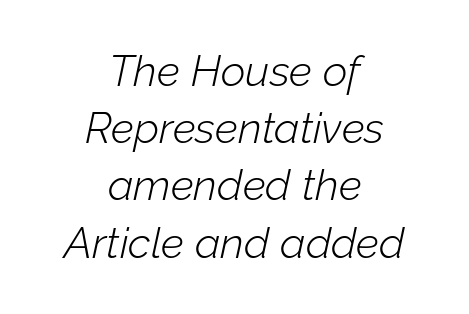
The line texture is even and compact thanks to regular tracking. A typesetter would call this proportional, since set widths differ per character. A typesetter would mark this as italic. The characters are drawn with everyday or finer stroke widths. Interline gaps are of average width in this sample. The whitespace from short lines is split evenly between both sides.
